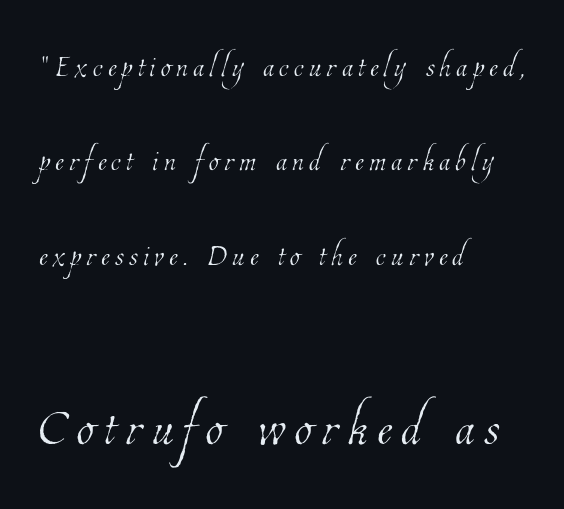
Is there much room between lines? Yes — plenty of vertical air separates them. The passage shown begins with its smaller block and ends with its larger one. These lines are rendered in a variable-pitch font. No heavy texture on the line: the type isn't bold. Quick note: underline off. Casual observation: everything's shoved over to the left.
